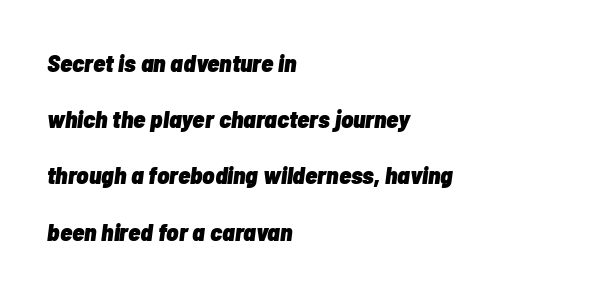
The image shows 25 px bold type, italic (leaning right); set left-aligned, loose line spacing (2.25x), normal letter spacing, not underlined.
